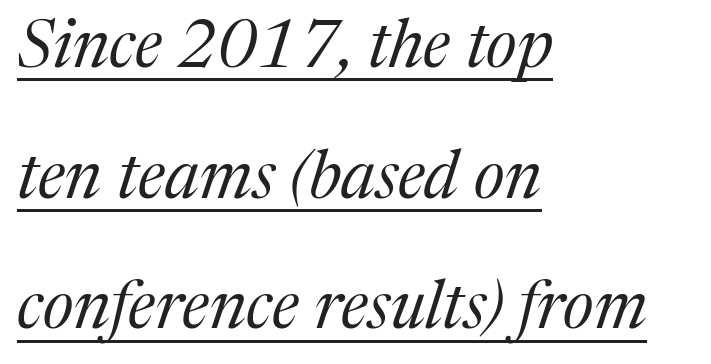
Q: Is the text bold? A: No.
Q: Is the text italic (slanted)? A: Yes, it leans right by about 17 degrees.
Q: Is the typeface a serif or a sans-serif typeface? A: Serif.
Q: Is the text underlined? A: Yes.
Q: How is the paragraph aligned? A: Left-aligned.
Q: Is the spacing between letters normal or unusually wide? A: Normal.
Q: Is the spacing between lines tight, normal or loose? A: Loose.
Q: Width (condensed, normal, or wide)? A: Normal.
Q: Stroke contrast? A: Medium.
Q: x-height? A: Medium.
Q: Monospaced? A: No.
